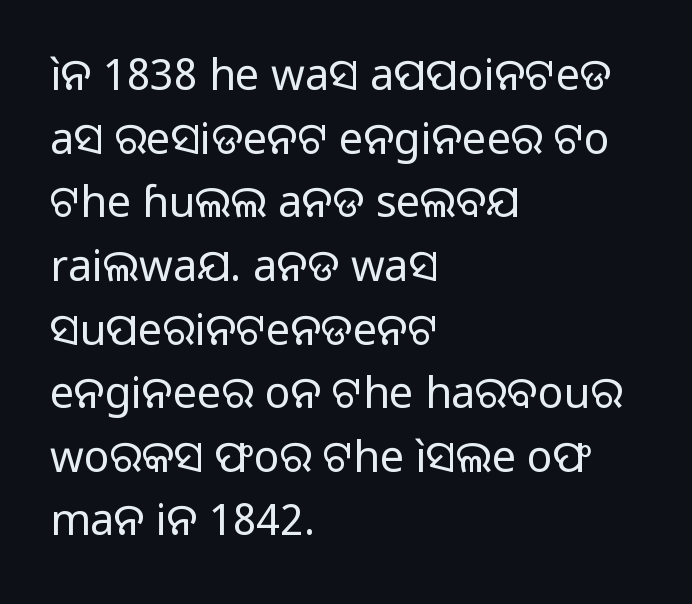
Q: Is the text bold? A: No.
Q: Is the text italic (slanted)? A: No, it is upright.
Q: Is the typeface a serif or a sans-serif typeface? A: Sans-serif.
Q: Is the text underlined? A: No.
Q: How is the paragraph aligned? A: Left-aligned.
Q: Is the spacing between letters normal or unusually wide? A: Normal.
Q: Is the spacing between lines tight, normal or loose? A: Normal.
Q: Width (condensed, normal, or wide)? A: Normal.
Q: Stroke contrast? A: Low.
Q: x-height? A: Medium.
Q: Monospaced? A: No.
